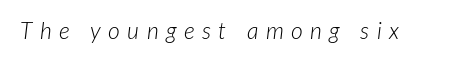
Descenders hang freely into open space. The line texture is sparse and dotted thanks to wide tracking. It's the slanting kind of type. The letterforms sit at book weight or below.
